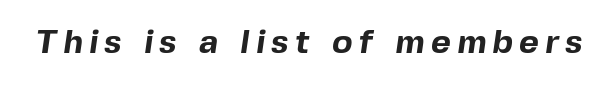
The image shows 34 px bold sans-serif type; set not underlined; a medium x-height.
